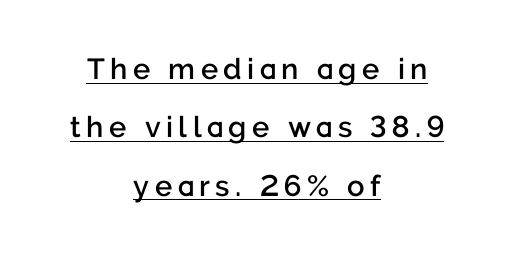
{"serif": "no", "italic": "no", "bold": "semi", "weight": "semibold", "width": "normal", "stroke_contrast": "low", "x_height": "medium", "monospaced": "no", "underline": "yes", "align": "center", "line_spacing": "loose", "line_spacing_ratio": 2.01, "glyph_px": 29}
